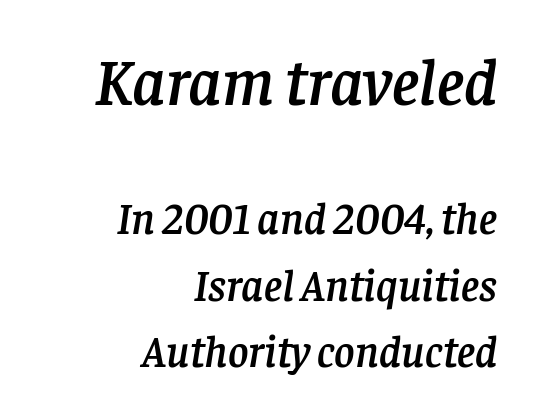
{"serif": "yes", "italic": "yes", "lean": "right", "slant_degrees": 8, "width": "normal", "stroke_contrast": "low", "x_height": "large", "monospaced": "no", "underline": "no", "align": "right", "line_spacing": "normal", "line_spacing_ratio": 1.51, "letter_spacing": "normal", "letter_spacing_em": 0.0, "larger_block": "first", "size_ratio": 1.5, "glyph_px": 66}
